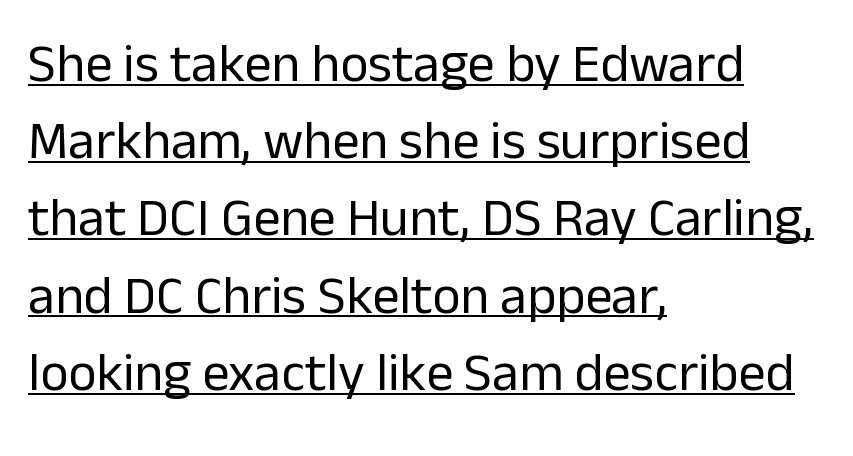
The image shows 54 px regular-weight sans-serif type, upright; set left-aligned, normal line spacing (1.43x), normal letter spacing, underlined; low stroke contrast and a medium x-height.
